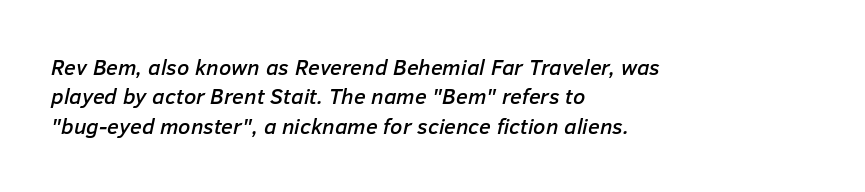
{"italic": "yes", "lean": "right", "slant_degrees": 12, "underline": "no", "align": "left", "line_spacing": "normal", "line_spacing_ratio": 1.33, "letter_spacing": "normal", "letter_spacing_em": 0.0, "glyph_px": 22}
